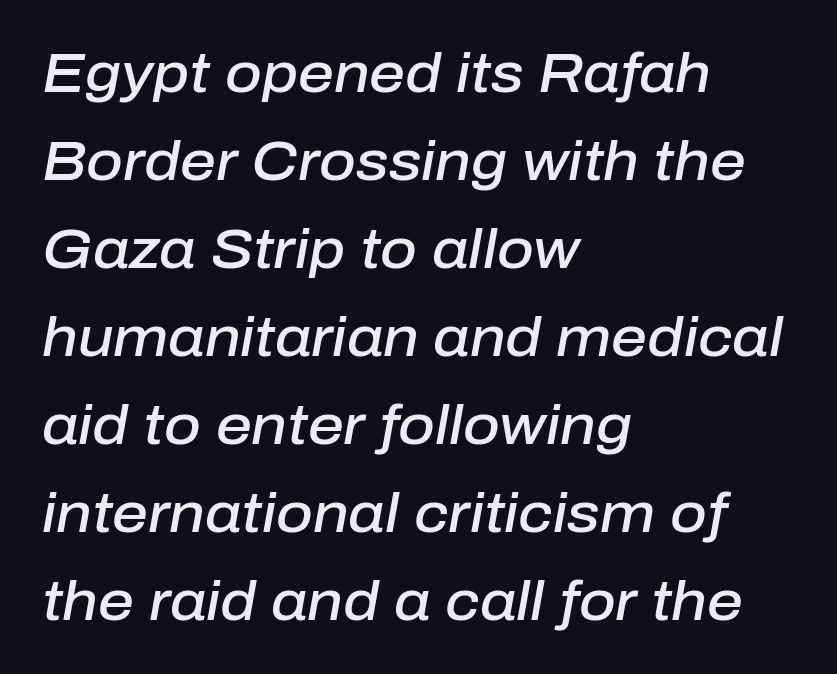
Quick note: italic. The passage shown is typed in a proportional face where columns would drift. This is moderately heavy type, rendered in semibold. Descenders hang freely into open space.
